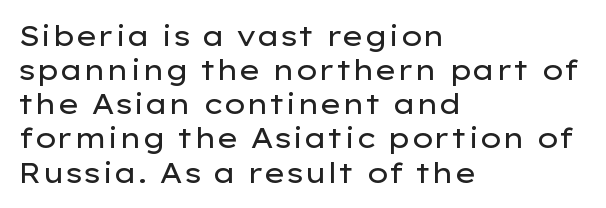
{"serif": "no", "italic": "no", "bold": "no", "weight": "regular", "width": "wide", "stroke_contrast": "low", "x_height": "medium", "monospaced": "no", "underline": "no", "align": "left", "line_spacing_ratio": 1.22, "letter_spacing": "normal", "letter_spacing_em": 0.0, "glyph_px": 28}
